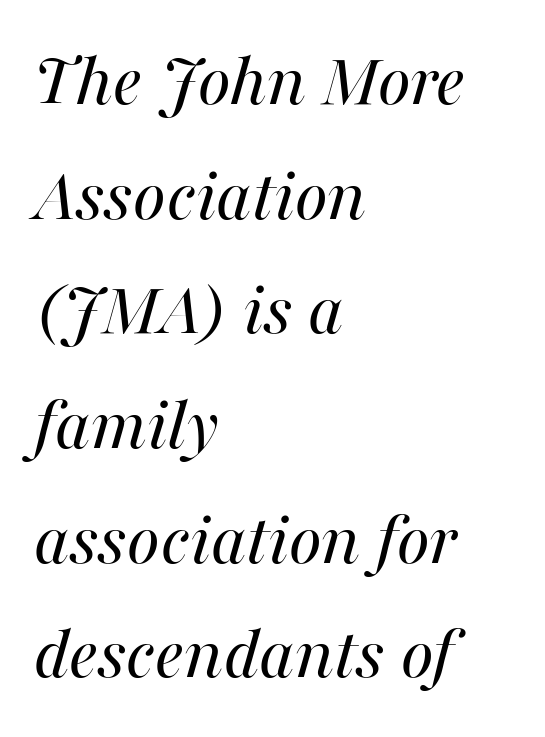
The image shows 78 px regular-weight type, italic (leaning right); set left-aligned, normal line spacing (1.47x), normal letter spacing, not underlined; medium stroke contrast and a medium x-height.
